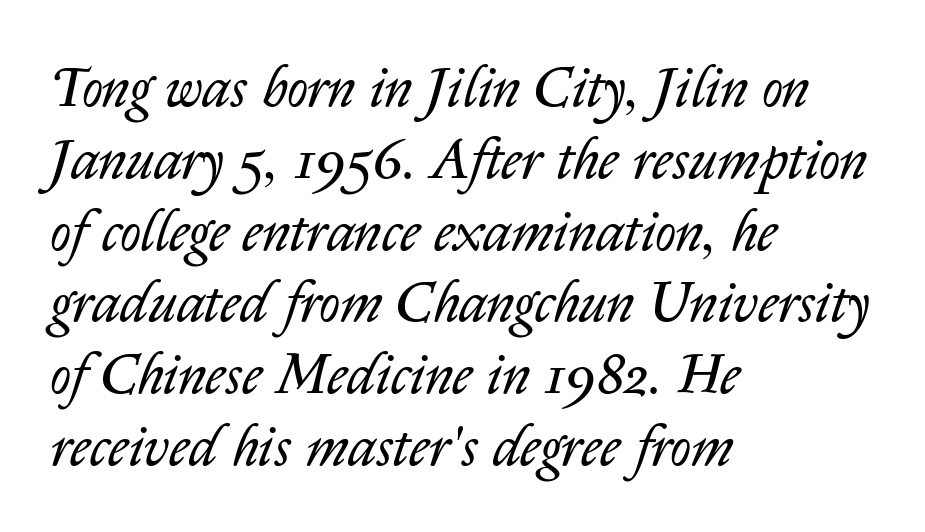
Is this a fixed-width face? No — the glyphs have proportional, varying widths. The passage shown has conventional tracking throughout. Anything drawn beneath the words? Only blank space. This block has exactly the height ordinary leading produces. This rendering uses left alignment, leaving the right contour irregular. An italicized treatment has been applied to the whole sample.
